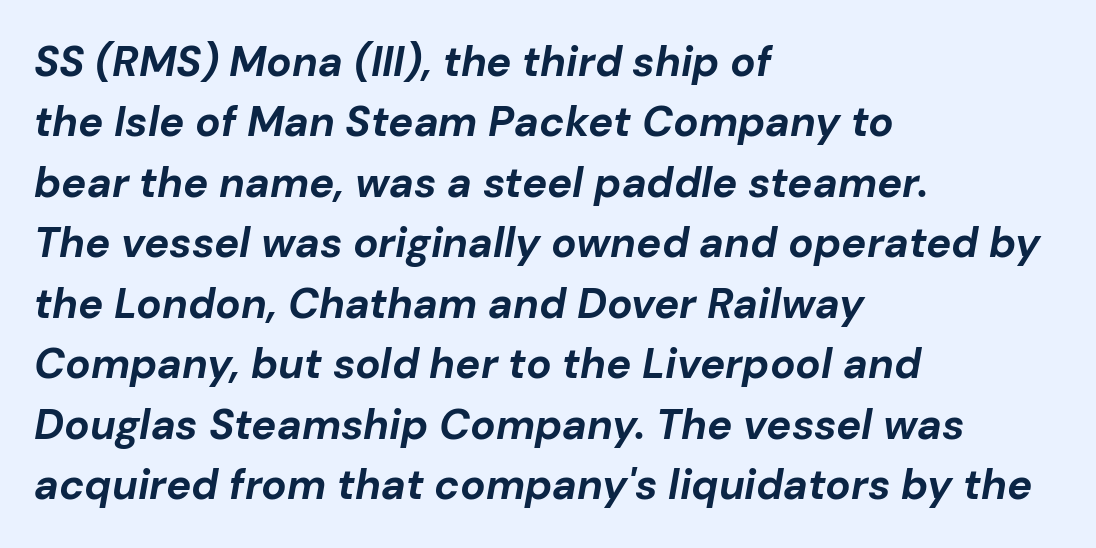
Q: Is the text bold? A: Yes.
Q: Is the text italic (slanted)? A: Yes, it leans right by about 10 degrees.
Q: Is the text underlined? A: No.
Q: How is the paragraph aligned? A: Left-aligned.
Q: Is the spacing between letters normal or unusually wide? A: Normal.
Q: Is the spacing between lines tight, normal or loose? A: Normal.
Q: Width (condensed, normal, or wide)? A: Normal.
Q: Stroke contrast? A: Low.
Q: x-height? A: Medium.
Q: Monospaced? A: No.
